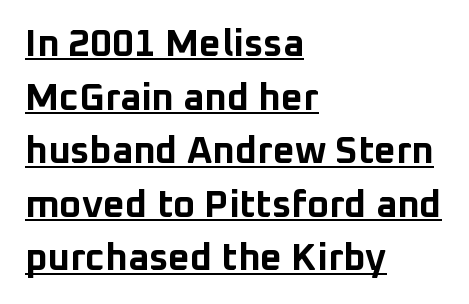
{"serif": "no", "italic": "no", "bold": "yes", "weight": "bold", "width": "normal", "stroke_contrast": "low", "x_height": "medium", "monospaced": "no", "underline": "yes", "align": "left", "line_spacing": "normal", "line_spacing_ratio": 1.41, "letter_spacing": "normal", "letter_spacing_em": 0.0, "glyph_px": 38}
